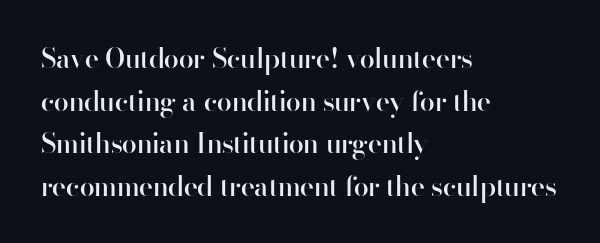
The characters look somewhat weighty, a semibold short of true bold. This sample uses an upright cut, with every glyph sitting square on the baseline. The horizontal fit of the characters is conventional and even. The ragged edge is on the right, which tells us the setting is flush left. This block has exactly the height ordinary leading produces. Glance below the letters and you will spot only blank space.
